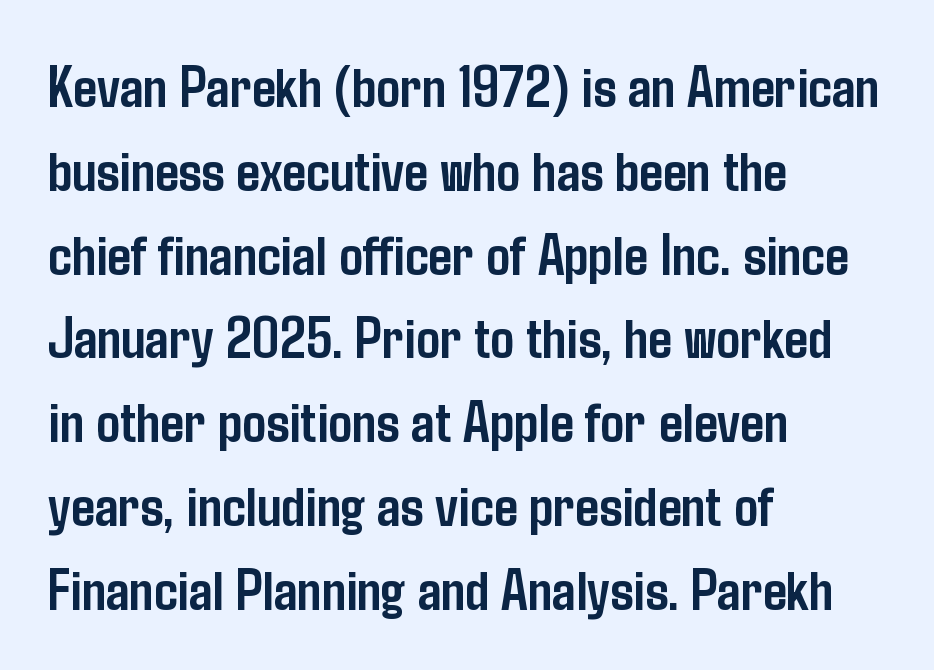
Q: Is the text bold? A: Yes.
Q: Is the text italic (slanted)? A: No, it is upright.
Q: Is the typeface a serif or a sans-serif typeface? A: Sans-serif.
Q: Is the text underlined? A: No.
Q: How is the paragraph aligned? A: Left-aligned.
Q: Is the spacing between letters normal or unusually wide? A: Normal.
Q: Is the spacing between lines tight, normal or loose? A: Normal.
Q: Width (condensed, normal, or wide)? A: Condensed.
Q: Stroke contrast? A: Low.
Q: x-height? A: Medium.
Q: Monospaced? A: No.
